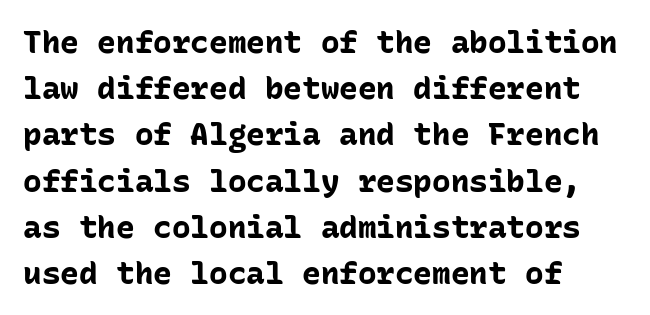
Q: Is the text bold? A: Yes.
Q: Is the text italic (slanted)? A: No, it is upright.
Q: Is the typeface a serif or a sans-serif typeface? A: Sans-serif.
Q: Is the text underlined? A: No.
Q: How is the paragraph aligned? A: Left-aligned.
Q: Is the spacing between letters normal or unusually wide? A: Normal.
Q: Is the spacing between lines tight, normal or loose? A: Normal.
Q: Width (condensed, normal, or wide)? A: Normal.
Q: Stroke contrast? A: Low.
Q: x-height? A: Medium.
Q: Monospaced? A: Yes.
